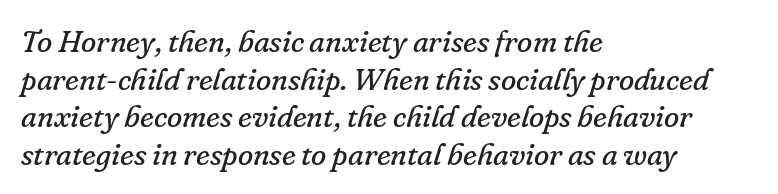
The image shows 31 px regular-weight serif type, italic (leaning right); set left-aligned, line spacing 1.21x, normal letter spacing, not underlined; low stroke contrast and a small x-height.
